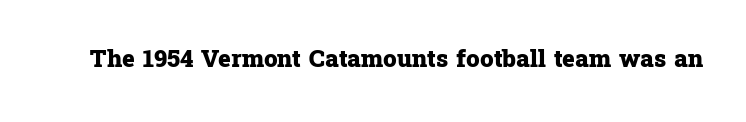
Q: Is the text bold? A: Yes.
Q: Is the text italic (slanted)? A: No, it is upright.
Q: Is the text underlined? A: No.
Q: Is the spacing between letters normal or unusually wide? A: Normal.
